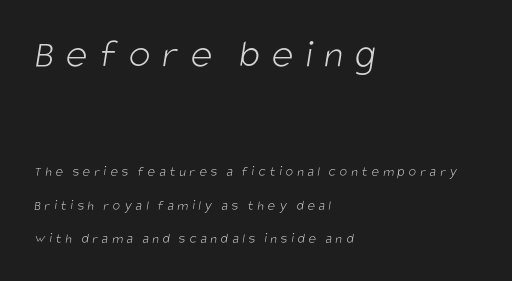
{"serif": "no", "bold": "no", "weight": "light", "width": "condensed", "stroke_contrast": "low", "x_height": "large", "monospaced": "no", "underline": "no", "align": "left", "line_spacing": "loose", "line_spacing_ratio": 2.38, "letter_spacing": "wide", "letter_spacing_em": 0.28, "larger_block": "first", "size_ratio": 2.93, "glyph_px": 41}
